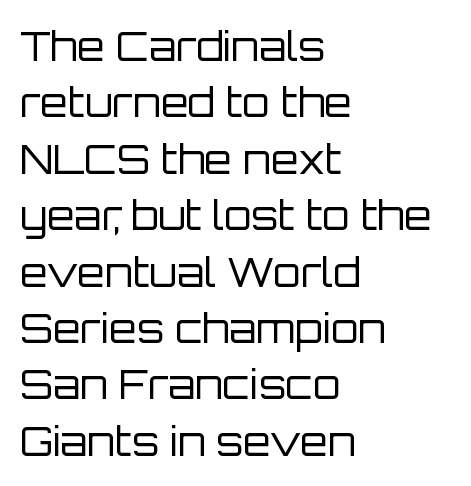
Q: Is the text bold? A: No.
Q: Is the text italic (slanted)? A: No, it is upright.
Q: Is the typeface a serif or a sans-serif typeface? A: Sans-serif.
Q: Is the text underlined? A: No.
Q: How is the paragraph aligned? A: Left-aligned.
Q: Is the spacing between letters normal or unusually wide? A: Normal.
Q: Is the spacing between lines tight, normal or loose? A: Normal.
Q: Width (condensed, normal, or wide)? A: Normal.
Q: Stroke contrast? A: Low.
Q: x-height? A: Large.
Q: Monospaced? A: No.
